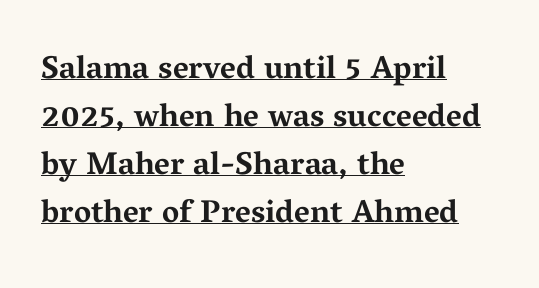
Q: Is the text bold? A: Yes.
Q: Is the text italic (slanted)? A: No, it is upright.
Q: Is the typeface a serif or a sans-serif typeface? A: Serif.
Q: Is the text underlined? A: Yes.
Q: How is the paragraph aligned? A: Left-aligned.
Q: Is the spacing between letters normal or unusually wide? A: Normal.
Q: Is the spacing between lines tight, normal or loose? A: Normal.
Q: Width (condensed, normal, or wide)? A: Wide.
Q: Stroke contrast? A: Medium.
Q: x-height? A: Medium.
Q: Monospaced? A: No.
